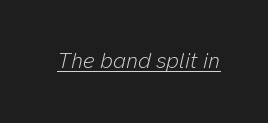
Q: Is the text bold? A: No.
Q: Is the text italic (slanted)? A: Yes, it leans right by about 13 degrees.
Q: Is the text underlined? A: Yes.
Q: Is the spacing between letters normal or unusually wide? A: Normal.
